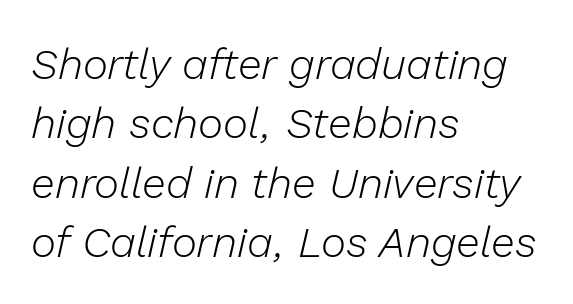
Q: Is the text bold? A: No.
Q: Is the text italic (slanted)? A: Yes, it leans right by about 13 degrees.
Q: Is the text underlined? A: No.
Q: How is the paragraph aligned? A: Left-aligned.
Q: Is the spacing between letters normal or unusually wide? A: Normal.
Q: Is the spacing between lines tight, normal or loose? A: Normal.
Q: Width (condensed, normal, or wide)? A: Normal.
Q: Stroke contrast? A: Low.
Q: x-height? A: Medium.
Q: Monospaced? A: No.
